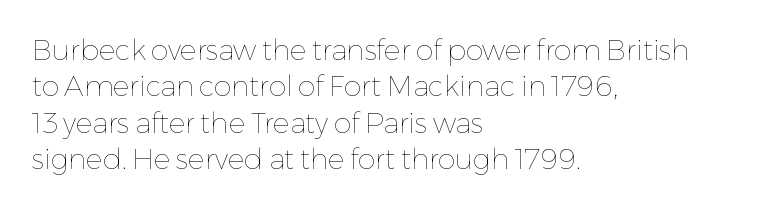
Caption: face not bold, strokes unweighted. What's the leading like? Ordinary, nothing unusual. Anything drawn beneath the words? Only blank space. Short note: letters normally spaced. The face used here is proportionally spaced, like ordinary book or web type. The paragraph shown leans on its left margin.
